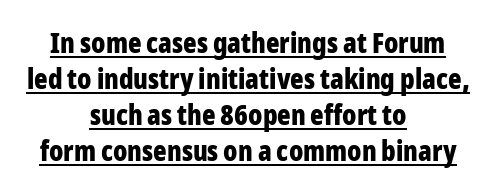
Q: Is the text bold? A: Yes.
Q: Is the text italic (slanted)? A: No, it is upright.
Q: Is the typeface a serif or a sans-serif typeface? A: Sans-serif.
Q: Is the text underlined? A: Yes.
Q: How is the paragraph aligned? A: Centered.
Q: Is the spacing between letters normal or unusually wide? A: Normal.
Q: Is the spacing between lines tight, normal or loose? A: Normal.
Q: Width (condensed, normal, or wide)? A: Condensed.
Q: Stroke contrast? A: Low.
Q: x-height? A: Medium.
Q: Monospaced? A: No.
